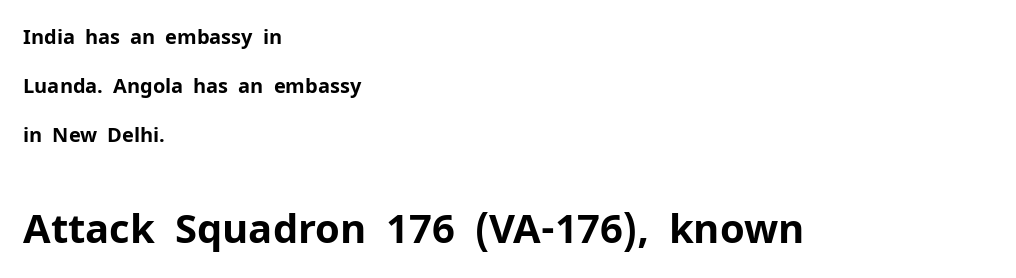
Q: Is the text bold? A: Yes.
Q: Is the text italic (slanted)? A: No, it is upright.
Q: Is the typeface a serif or a sans-serif typeface? A: Sans-serif.
Q: Is the text underlined? A: No.
Q: How is the paragraph aligned? A: Left-aligned.
Q: Is the spacing between letters normal or unusually wide? A: Normal.
Q: Is the spacing between lines tight, normal or loose? A: Loose.
Q: Which block of text is set in a larger size, the first (top) or the second (bottom)? A: The second (bottom) one.
Q: Width (condensed, normal, or wide)? A: Normal.
Q: Stroke contrast? A: Low.
Q: x-height? A: Medium.
Q: Monospaced? A: No.
